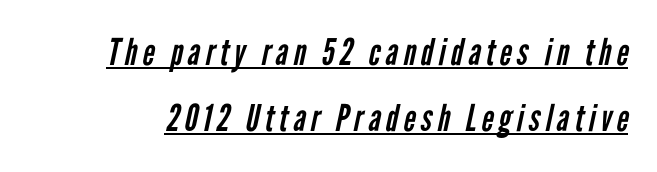
The image shows 37 px regular-weight, condensed sans-serif type; set line spacing 1.79x, underlined; low stroke contrast and a medium x-height.
